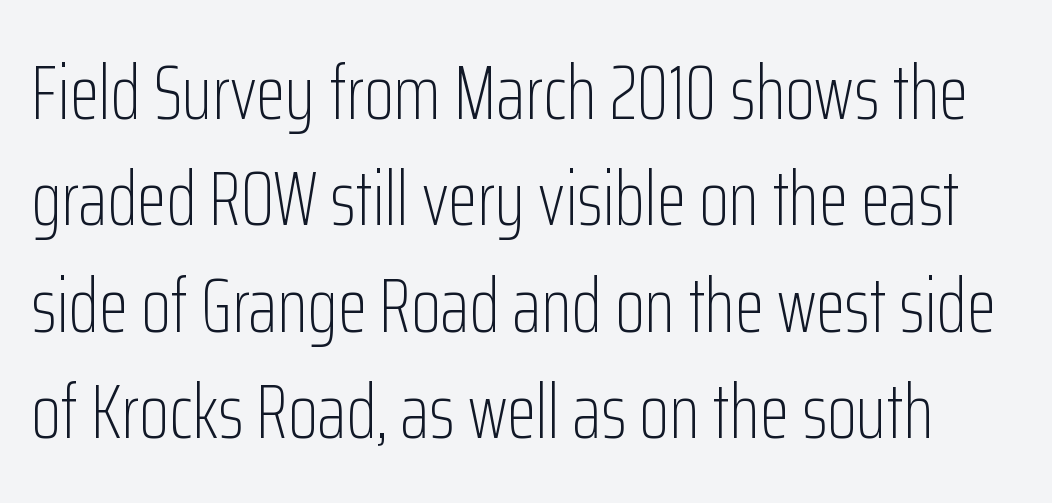
{"serif": "no", "italic": "no", "bold": "no", "weight": "light", "width": "condensed", "stroke_contrast": "low", "x_height": "medium", "monospaced": "no", "underline": "no", "line_spacing": "normal", "line_spacing_ratio": 1.38, "letter_spacing": "normal", "letter_spacing_em": 0.0, "glyph_px": 77}
